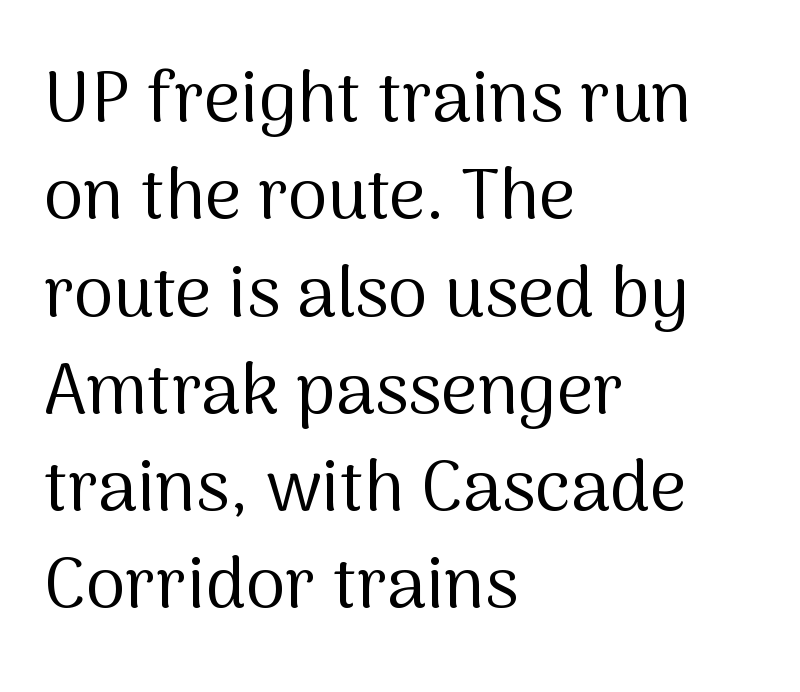
The image shows 71 px regular-weight sans-serif type, upright; set left-aligned, normal line spacing (1.37x), normal letter spacing, not underlined; medium stroke contrast and a medium x-height.
